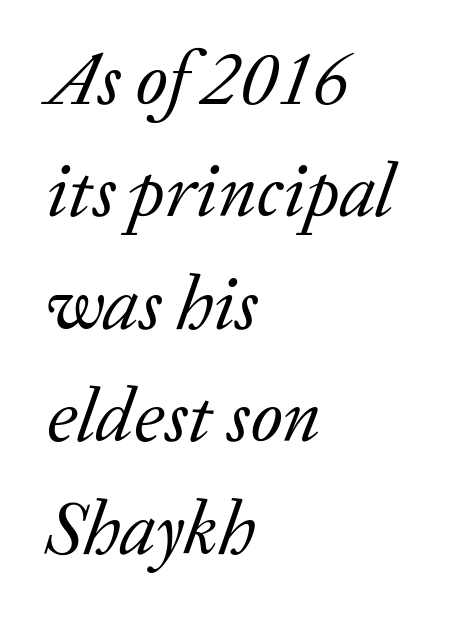
The image shows 76 px regular-weight serif type, italic (leaning right); set left-aligned, normal line spacing (1.48x), normal letter spacing, not underlined; low stroke contrast and a medium x-height.
